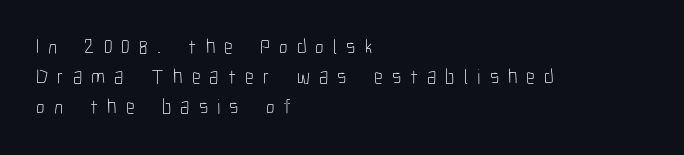
The image shows 21 px text type, upright; set left-aligned, normal line spacing (1.43x), unusually wide letter spacing (+0.43 em), not underlined.
